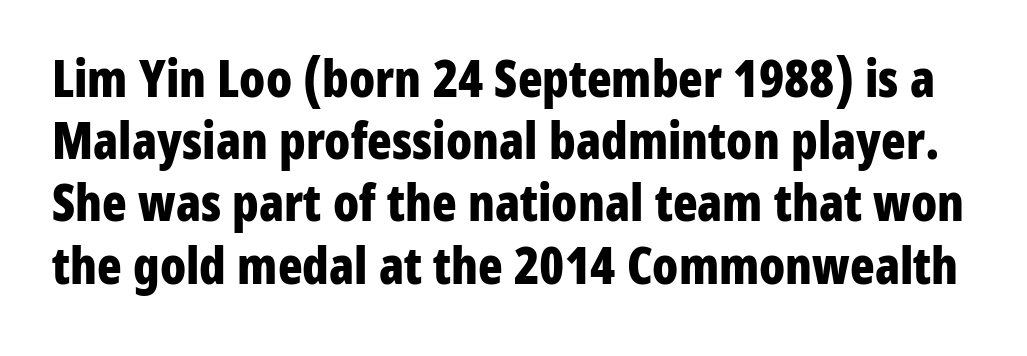
{"serif": "no", "italic": "no", "bold": "yes", "weight": "bold", "width": "condensed", "stroke_contrast": "low", "x_height": "medium", "monospaced": "no", "underline": "no", "line_spacing_ratio": 1.22, "letter_spacing": "normal", "letter_spacing_em": 0.0, "glyph_px": 51}
